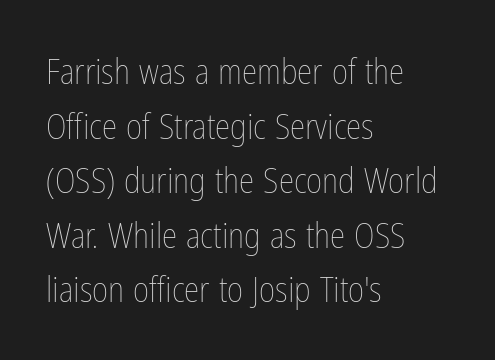
The image shows 35 px thin, condensed type, upright; set left-aligned, normal line spacing (1.56x), normal letter spacing, not underlined; low stroke contrast and a medium x-height.
